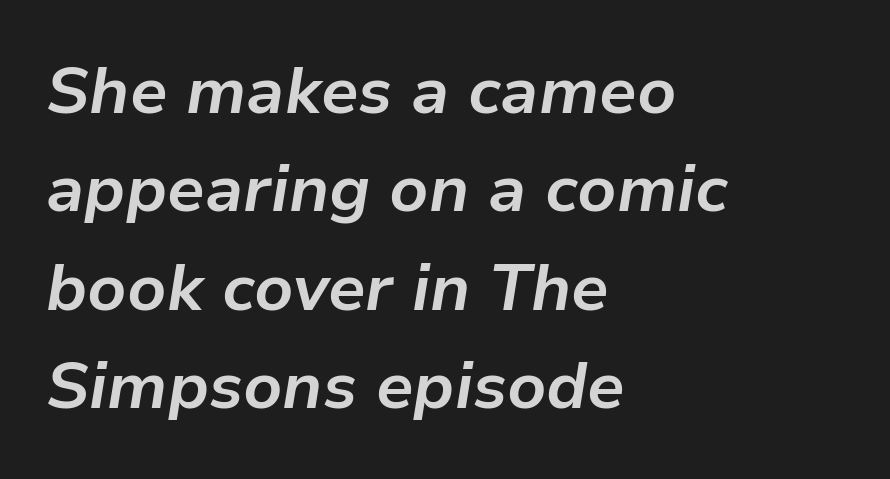
Q: Is the text bold? A: Yes.
Q: Is the text italic (slanted)? A: Yes, it leans right by about 9 degrees.
Q: Is the text underlined? A: No.
Q: How is the paragraph aligned? A: Left-aligned.
Q: Is the spacing between letters normal or unusually wide? A: Normal.
Q: Is the spacing between lines tight, normal or loose? A: Normal.
Q: Width (condensed, normal, or wide)? A: Normal.
Q: Stroke contrast? A: Low.
Q: x-height? A: Medium.
Q: Monospaced? A: No.
